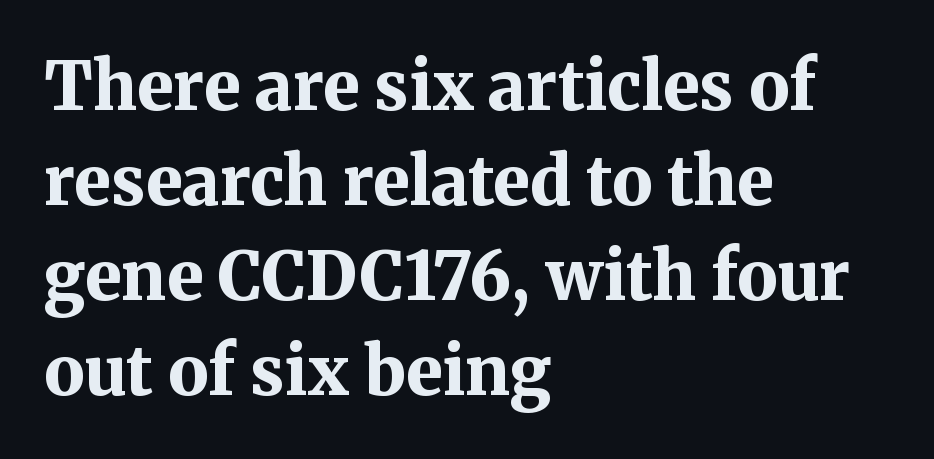
Q: Is the text bold? A: Yes.
Q: Is the text italic (slanted)? A: No, it is upright.
Q: Is the typeface a serif or a sans-serif typeface? A: Serif.
Q: Is the text underlined? A: No.
Q: How is the paragraph aligned? A: Left-aligned.
Q: Is the spacing between letters normal or unusually wide? A: Normal.
Q: Is the spacing between lines tight, normal or loose? A: Normal.
Q: Width (condensed, normal, or wide)? A: Normal.
Q: Stroke contrast? A: Medium.
Q: x-height? A: Medium.
Q: Monospaced? A: No.
